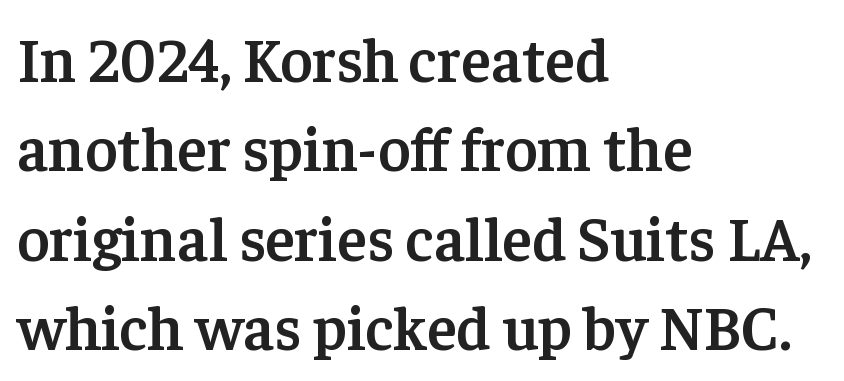
The passage shown stacks its lines at a standard gap. The rendering keeps characters at their native spacing. In terms of posture, this sample is upright. The text block is weighted toward the left margin, trailing off unevenly rightward. Varying glyph widths throughout — classic text-font behaviour. Decoration check: the copy has no underline.
